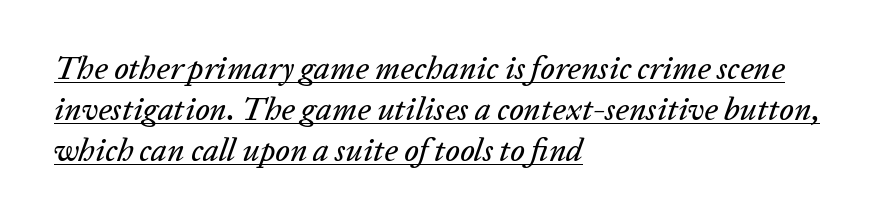
Q: Is the text italic (slanted)? A: Yes, it leans right by about 20 degrees.
Q: Is the text underlined? A: Yes.
Q: How is the paragraph aligned? A: Left-aligned.
Q: Is the spacing between letters normal or unusually wide? A: Normal.
Q: Is the spacing between lines tight, normal or loose? A: Normal.
Q: Width (condensed, normal, or wide)? A: Normal.
Q: Stroke contrast? A: Low.
Q: x-height? A: Medium.
Q: Monospaced? A: No.
